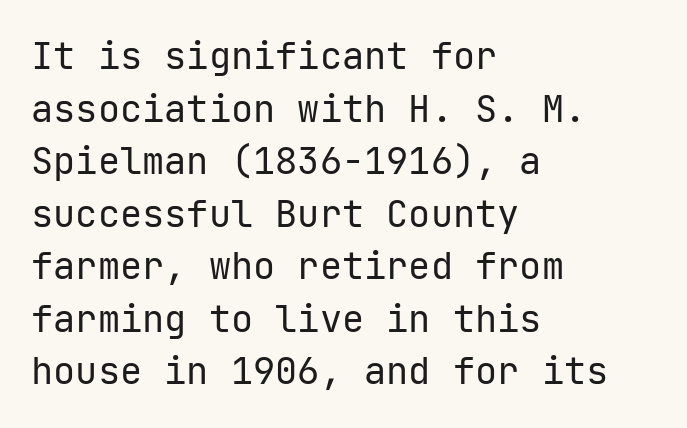
{"serif": "no", "italic": "no", "bold": "no", "weight": "regular", "width": "normal", "stroke_contrast": "low", "x_height": "medium", "underline": "no", "align": "left", "line_spacing": "normal", "line_spacing_ratio": 1.42, "letter_spacing": "normal", "letter_spacing_em": 0.0, "glyph_px": 37}
